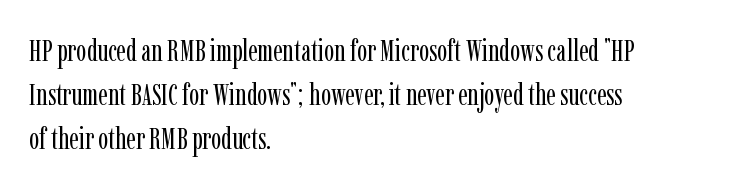
The image shows 30 px regular-weight, condensed serif type, upright; set left-aligned, normal line spacing (1.47x), normal letter spacing, not underlined; low stroke contrast and a medium x-height.
